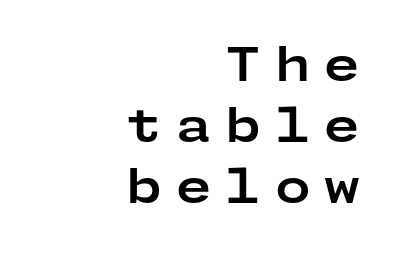
The image shows 46 px bold, wide sans-serif type, upright; set right-aligned, normal line spacing (1.33x), unusually wide letter spacing (+0.3 em), not underlined; low stroke contrast and a medium x-height.
